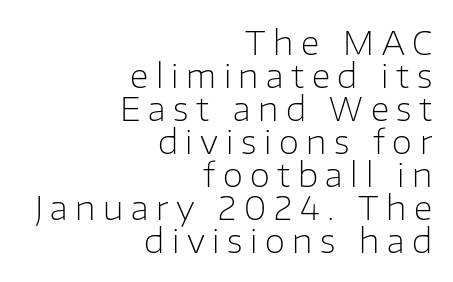
Q: Is the text bold? A: No.
Q: Is the text italic (slanted)? A: No, it is upright.
Q: Is the typeface a serif or a sans-serif typeface? A: Sans-serif.
Q: Is the text underlined? A: No.
Q: How is the paragraph aligned? A: Right-aligned.
Q: Is the spacing between letters normal or unusually wide? A: Unusually wide.
Q: Is the spacing between lines tight, normal or loose? A: Tight.
Q: Width (condensed, normal, or wide)? A: Normal.
Q: Stroke contrast? A: Low.
Q: x-height? A: Medium.
Q: Monospaced? A: No.
